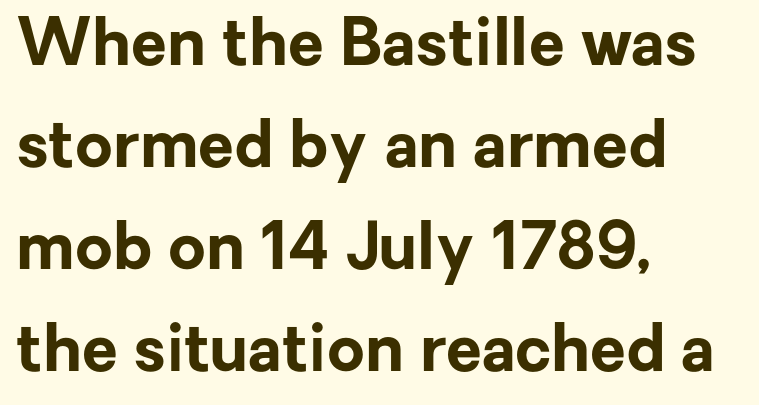
The image shows 65 px bold sans-serif type, upright; set left-aligned, normal line spacing (1.57x), normal letter spacing, not underlined; low stroke contrast and a medium x-height.
